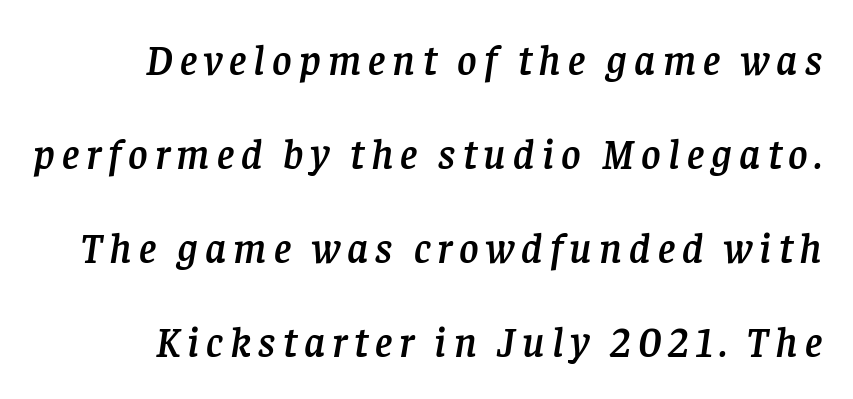
Type style note: has serifs. The space directly below the letters is spotless. Is this a fixed-width face? No — the glyphs have proportional, varying widths. Every character sits at an angle, as italics do. Horizontal bands of white between lines are thick stripes.
